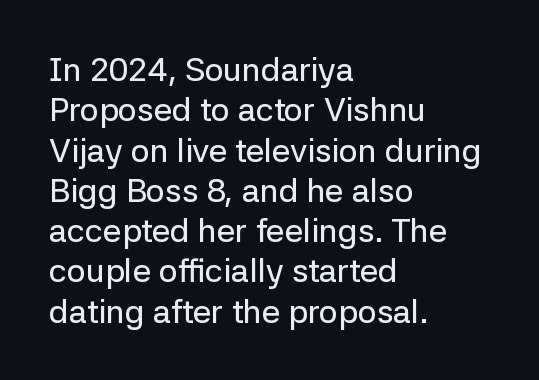
The image shows 33 px sans-serif type, upright; set left-aligned, line spacing 1.22x, normal letter spacing, not underlined; low stroke contrast and a medium x-height.
